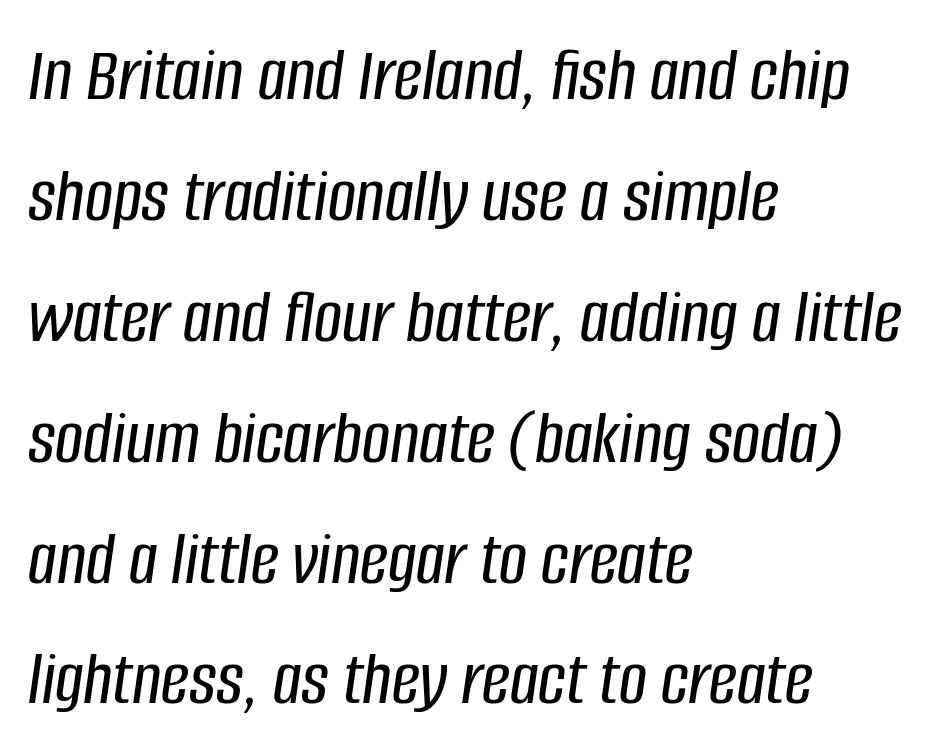
The image shows 78 px condensed type, italic (leaning right); set left-aligned, normal line spacing (1.55x), normal letter spacing, not underlined; low stroke contrast and a large x-height.
